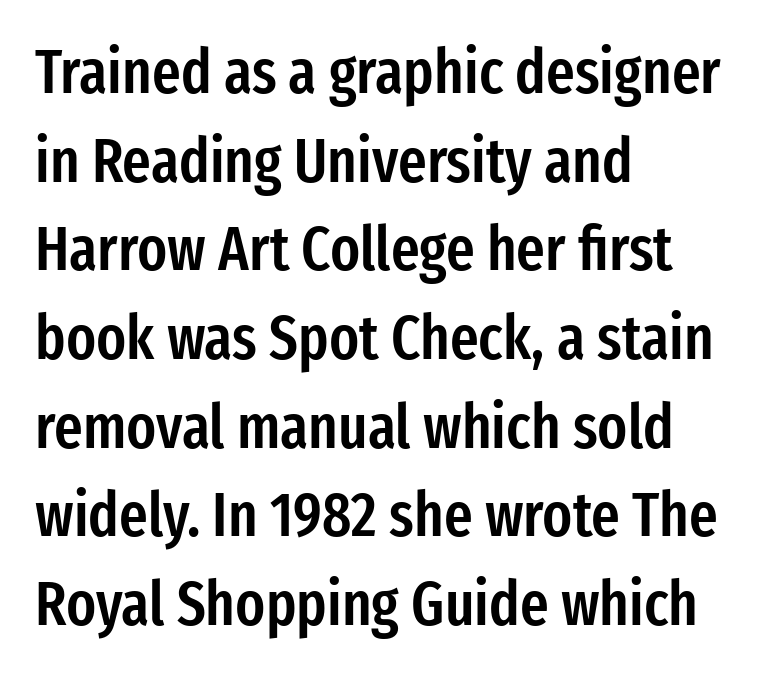
{"serif": "no", "italic": "no", "bold": "semi", "weight": "semibold", "width": "condensed", "stroke_contrast": "low", "x_height": "medium", "monospaced": "no", "underline": "no", "align": "left", "line_spacing": "normal", "line_spacing_ratio": 1.43, "letter_spacing": "normal", "letter_spacing_em": 0.0, "glyph_px": 62}
